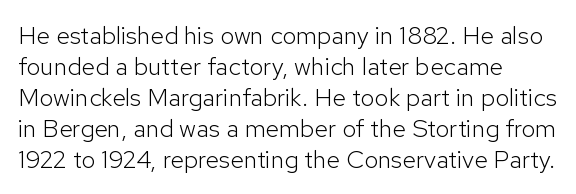
A light-to-regular cut is what we see here. Clear beneath every line of the passage. Vertical strokes here are truly vertical. The passage shown has conventional tracking throughout. Leftover space on each line is placed entirely after the last word.
